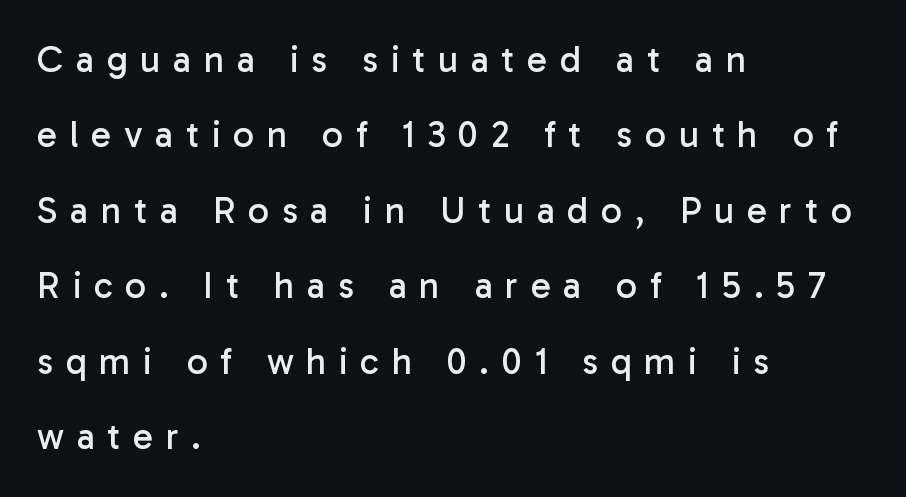
Q: Is the text bold? A: No.
Q: Is the text italic (slanted)? A: No, it is upright.
Q: Is the typeface a serif or a sans-serif typeface? A: Sans-serif.
Q: Is the text underlined? A: No.
Q: How is the paragraph aligned? A: Left-aligned.
Q: Is the spacing between letters normal or unusually wide? A: Unusually wide.
Q: Is the spacing between lines tight, normal or loose? A: Loose.
Q: Width (condensed, normal, or wide)? A: Normal.
Q: Stroke contrast? A: Low.
Q: x-height? A: Medium.
Q: Monospaced? A: No.
